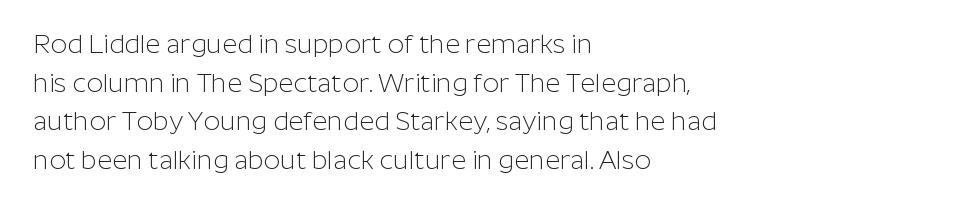
Posture: vertical. The weight tops out at a normal text grade. Words appear dense and cohesive because spacing is normal. If you drew a ruler down the left edge, every line would touch it. Line spacing here is normal. Underline: absent.
